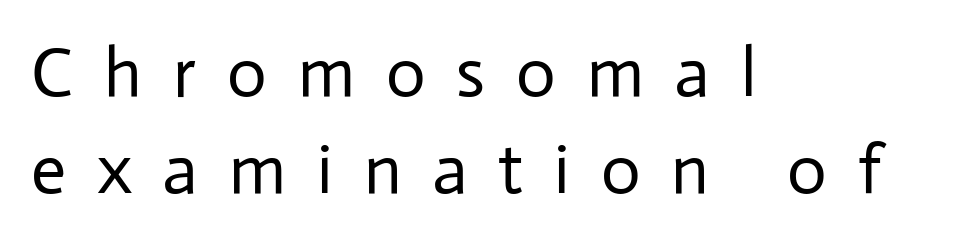
The text was rendered using a sans face with plain stroke endings. Quick note: underline off. A classic flush-left, rag-right setting is used for this passage. The tracking reads as deliberately expanded to a designer's eye.
